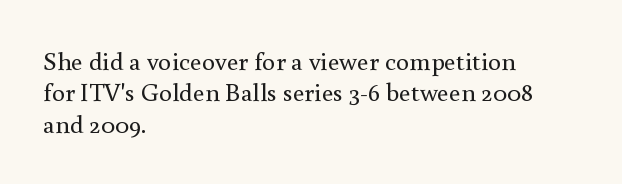
What stands out about the letter spacing? Nothing — it is the standard amount. The rendering anchors every line to the left-hand side. A light-to-regular cut is what we see here. Ordinary non-slanted type is in use.
